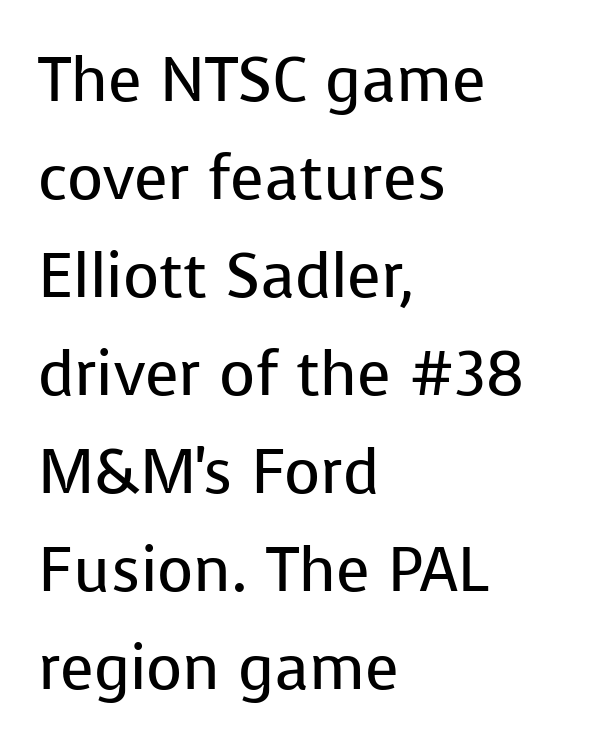
{"serif": "no", "italic": "no", "bold": "no", "weight": "regular", "width": "normal", "stroke_contrast": "low", "x_height": "medium", "monospaced": "no", "underline": "no", "align": "left", "line_spacing": "normal", "line_spacing_ratio": 1.58, "letter_spacing": "normal", "letter_spacing_em": 0.0, "glyph_px": 62}
